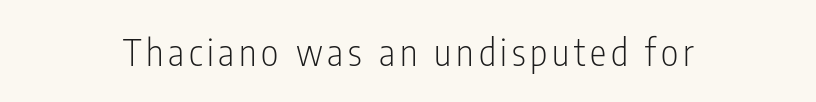
Both edges are ragged and mirror each other, which tells us the setting is centered. Is this a sans? Yes — the strokes have no serifs. Character widths vary here, with narrow letters taking less room than wide ones. Compared with a typical body face, this is equally light or lighter still.
